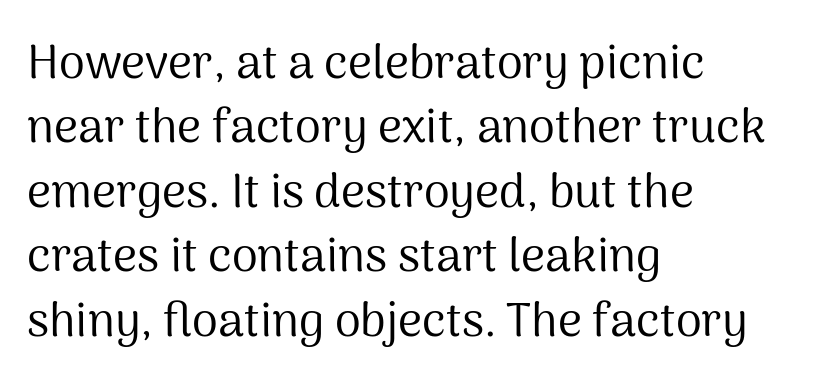
Q: Is the text bold? A: No.
Q: Is the text italic (slanted)? A: No, it is upright.
Q: Is the typeface a serif or a sans-serif typeface? A: Sans-serif.
Q: Is the text underlined? A: No.
Q: How is the paragraph aligned? A: Left-aligned.
Q: Is the spacing between letters normal or unusually wide? A: Normal.
Q: Is the spacing between lines tight, normal or loose? A: Normal.
Q: Width (condensed, normal, or wide)? A: Normal.
Q: Stroke contrast? A: Medium.
Q: x-height? A: Medium.
Q: Monospaced? A: No.
